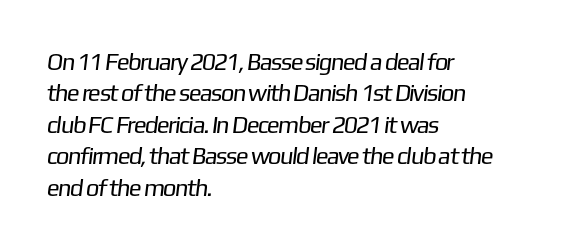
The image shows 24 px text type; set left-aligned, normal line spacing (1.31x), normal letter spacing, not underlined.
